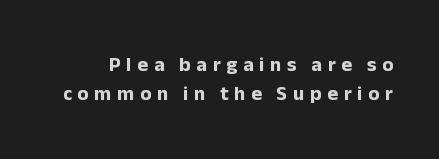
The image shows 20 px bold type, upright; set normal line spacing (1.43x), unusually wide letter spacing (+0.29 em), not underlined.
